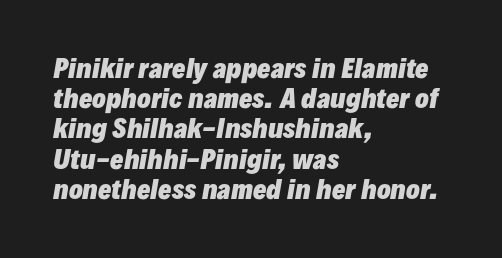
{"italic": "yes", "lean": "right", "slant_degrees": 10, "bold": "yes", "underline": "no", "align": "left", "line_spacing_ratio": 1.21, "letter_spacing": "normal", "letter_spacing_em": 0.0, "glyph_px": 25}
